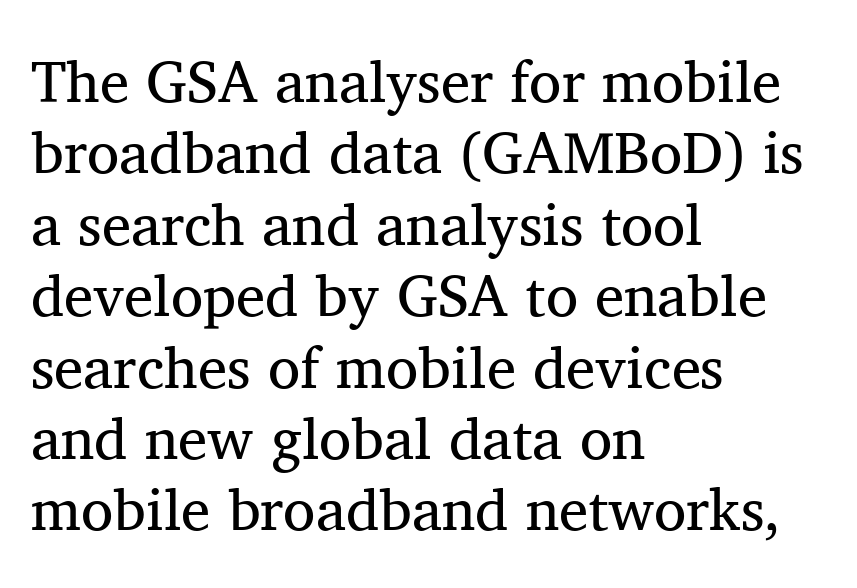
The image shows 59 px regular-weight serif type, upright; set left-aligned, line spacing 1.21x, normal letter spacing, not underlined; medium stroke contrast and a medium x-height.
